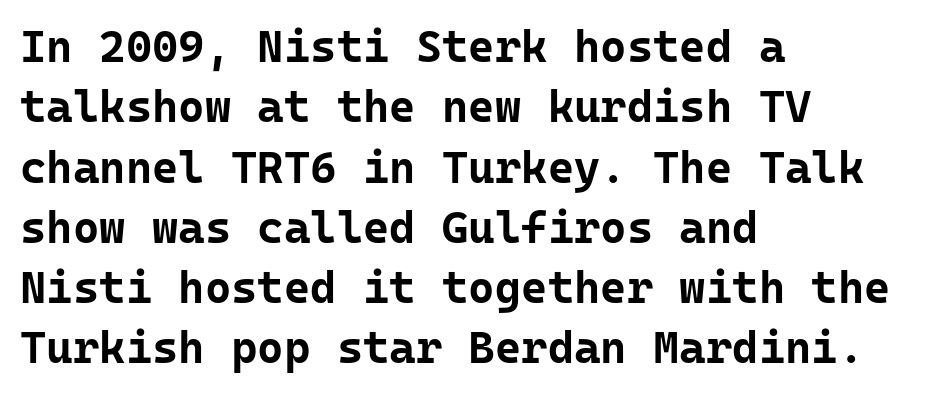
Q: Is the text bold? A: Yes.
Q: Is the text italic (slanted)? A: No, it is upright.
Q: Is the typeface a serif or a sans-serif typeface? A: Sans-serif.
Q: Is the text underlined? A: No.
Q: How is the paragraph aligned? A: Left-aligned.
Q: Is the spacing between letters normal or unusually wide? A: Normal.
Q: Is the spacing between lines tight, normal or loose? A: Normal.
Q: Width (condensed, normal, or wide)? A: Normal.
Q: Stroke contrast? A: Low.
Q: x-height? A: Medium.
Q: Monospaced? A: Yes.
